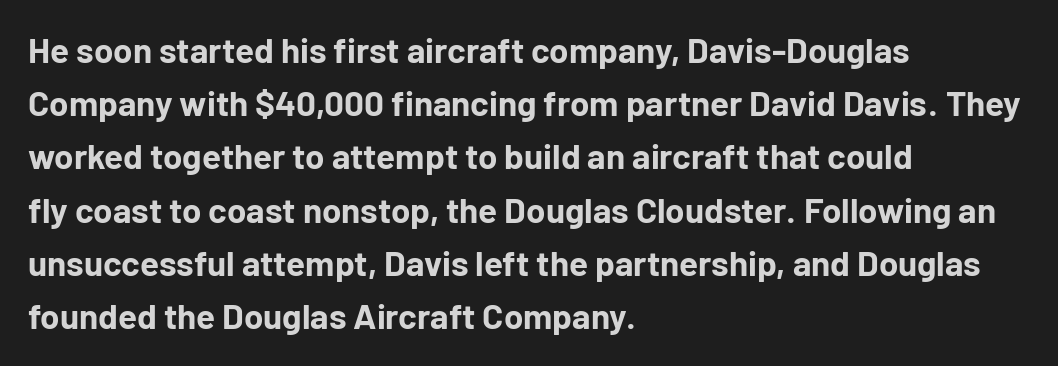
No word sits above an underline. Tall strokes in this sample are plumb rather than angled. Does the copy run flush right? No — it runs flush left. Line spacing here is normal. Students, this is bold: see how much ink each stroke carries.
